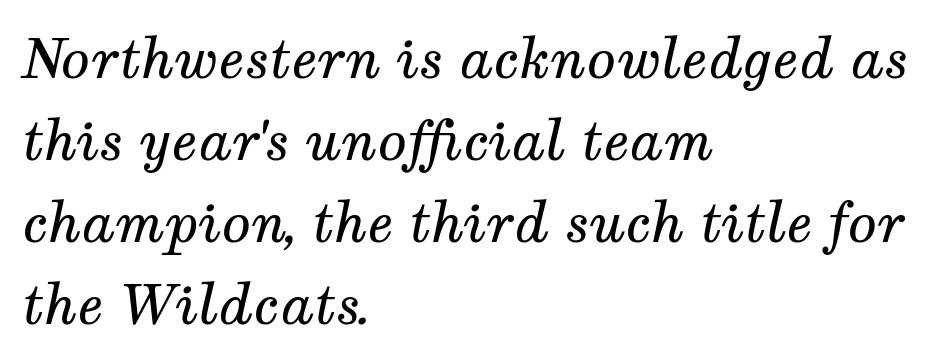
{"serif": "yes", "italic": "yes", "lean": "right", "slant_degrees": 12, "bold": "no", "weight": "regular", "width": "normal", "stroke_contrast": "medium", "x_height": "medium", "monospaced": "no", "underline": "no", "align": "left", "line_spacing": "normal", "line_spacing_ratio": 1.52, "letter_spacing": "normal", "letter_spacing_em": 0.0, "glyph_px": 54}
